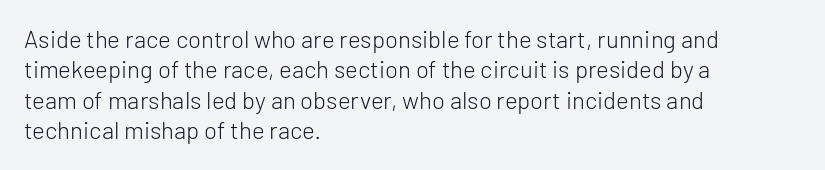
The image shows 24 px text type, upright; set left-aligned, normal line spacing (1.27x), normal letter spacing, not underlined.
